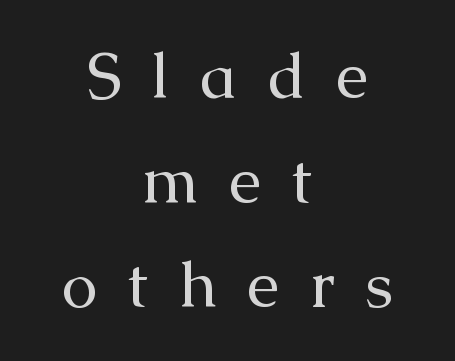
{"serif": "yes", "italic": "no", "bold": "no", "weight": "regular", "width": "normal", "stroke_contrast": "medium", "x_height": "medium", "monospaced": "no", "underline": "no", "align": "center", "line_spacing": "normal", "line_spacing_ratio": 1.61, "letter_spacing": "wide", "letter_spacing_em": 0.46, "glyph_px": 65}
